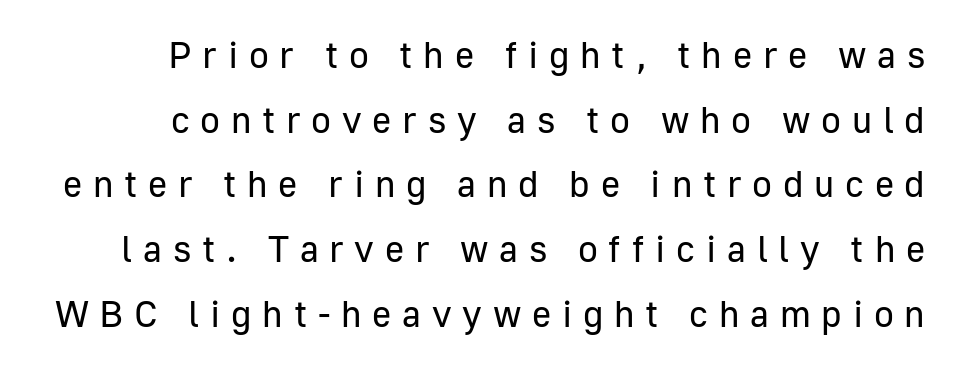
The image shows 37 px regular-weight sans-serif type, upright; set right-aligned, line spacing 1.75x, unusually wide letter spacing (+0.29 em), not underlined; low stroke contrast and a medium x-height.
